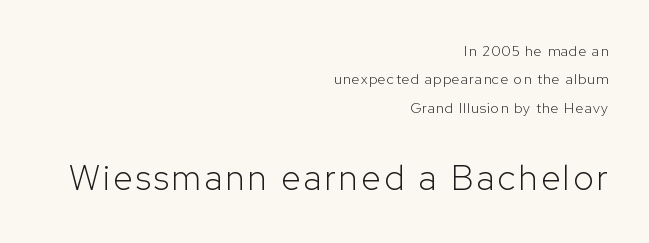
Proportional: the letters do not fall into vertical columns. Weight: not bold — regular or lighter. Typesetter's note — lower block bumped up in size, upper block left smaller. Ordinary non-slanted type is in use. The text was rendered using a sans face with plain stroke endings. Notice how the passage keeps a crisp vertical edge on the right only.
